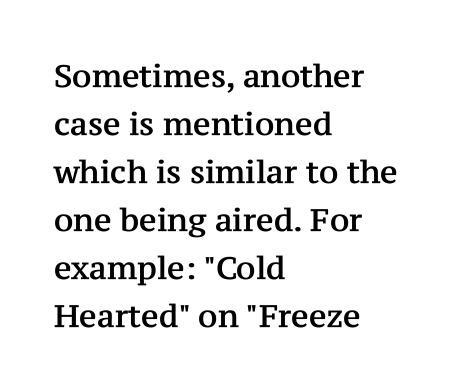
The image shows 31 px serif type, upright; set left-aligned, normal line spacing (1.55x), normal letter spacing, not underlined; medium stroke contrast and a medium x-height.
